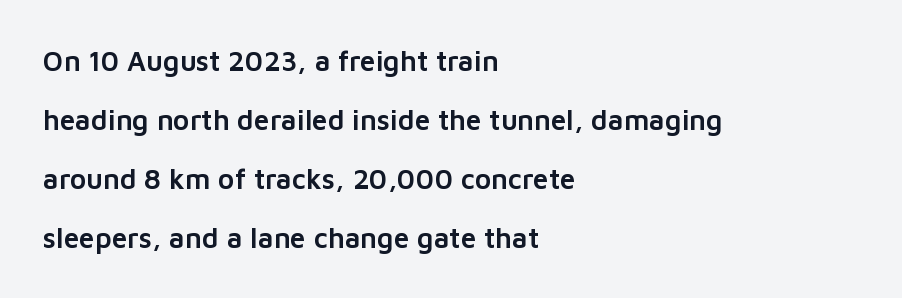
{"serif": "no", "italic": "no", "width": "normal", "stroke_contrast": "low", "x_height": "medium", "monospaced": "no", "underline": "no", "align": "left", "line_spacing": "loose", "line_spacing_ratio": 2.11, "letter_spacing": "normal", "letter_spacing_em": 0.0, "glyph_px": 28}
